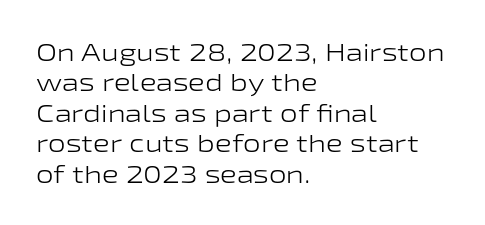
The image shows 25 px text type, upright; set left-aligned, line spacing 1.22x, normal letter spacing, not underlined.
